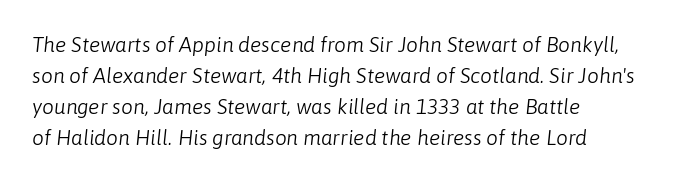
The image shows 21 px text type, italic (leaning right); set left-aligned, normal line spacing (1.48x), normal letter spacing, not underlined.
